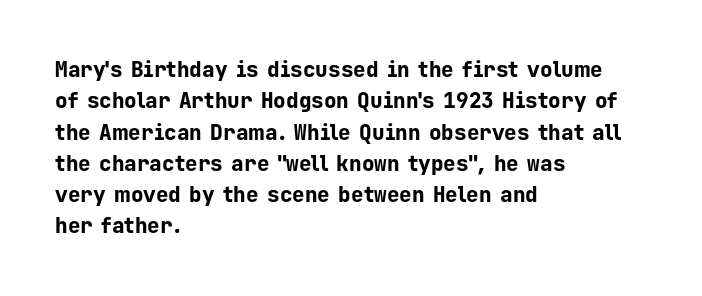
The image shows 21 px bold type, upright; set left-aligned, normal line spacing (1.49x), normal letter spacing, not underlined.
